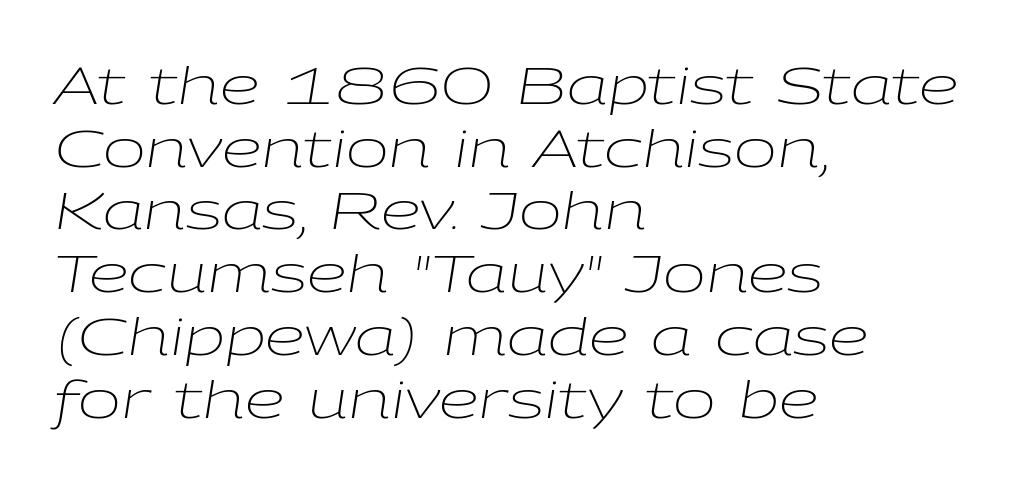
Where is the straight margin? On the left. The type is set solid horizontally, with unmodified tracking. Note the varied advance widths — an 'i' is clearly narrower than an 'm'. Bare-footed words on every line. Unbolded letterforms with no extra heft.
